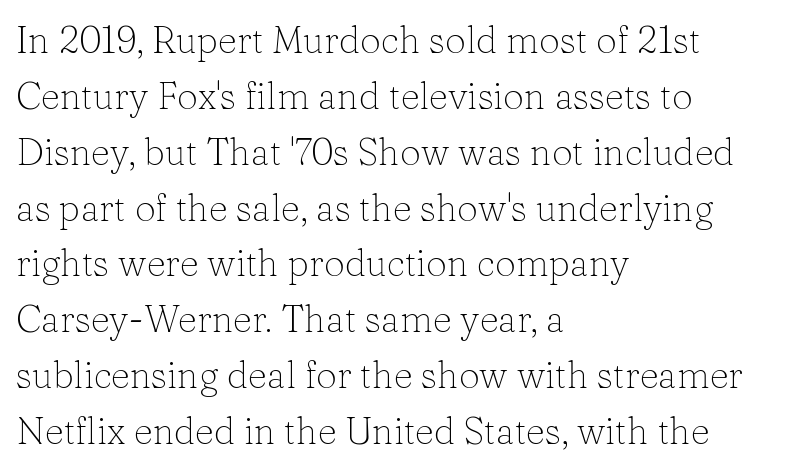
The font sits on the lighter half of the weight spectrum, regular included. The paragraph shown leans on its left margin. Do the letters lean? They stand straight. The rows are spaced the way most documents space them. Short note: letters normally spaced.
